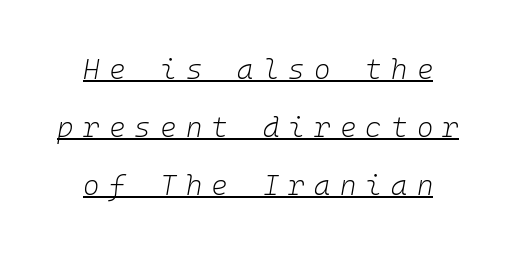
Q: Is the text bold? A: No.
Q: Is the text italic (slanted)? A: Yes, it leans right by about 10 degrees.
Q: Is the text underlined? A: Yes.
Q: Is the spacing between letters normal or unusually wide? A: Unusually wide.
Q: Is the spacing between lines tight, normal or loose? A: Loose.
Q: Width (condensed, normal, or wide)? A: Normal.
Q: Stroke contrast? A: Low.
Q: x-height? A: Medium.
Q: Monospaced? A: Yes.
